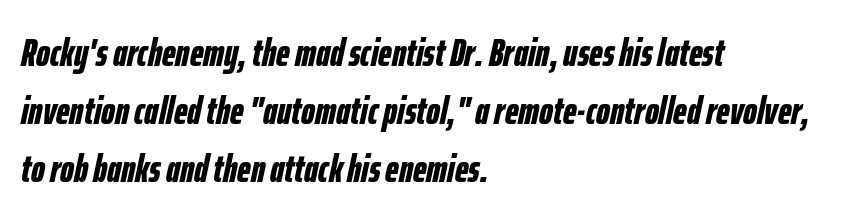
{"italic": "yes", "lean": "right", "slant_degrees": 12, "bold": "yes", "weight": "bold", "width": "condensed", "stroke_contrast": "low", "x_height": "medium", "monospaced": "no", "underline": "no", "align": "left", "line_spacing": "normal", "line_spacing_ratio": 1.49, "letter_spacing": "normal", "letter_spacing_em": 0.0, "glyph_px": 39}
